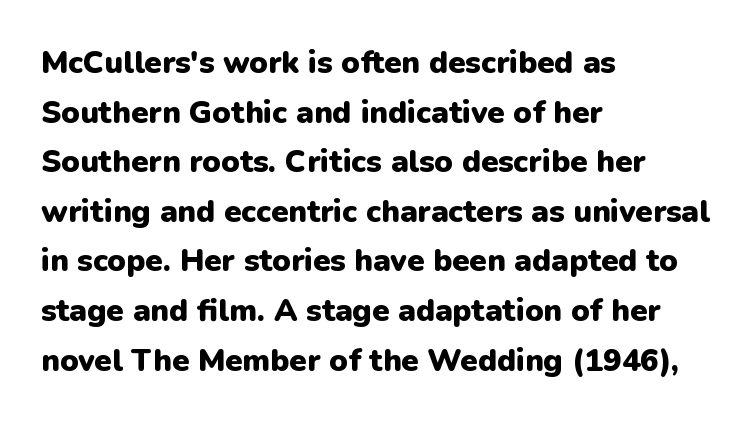
Q: Is the text bold? A: Yes.
Q: Is the text italic (slanted)? A: No, it is upright.
Q: Is the typeface a serif or a sans-serif typeface? A: Sans-serif.
Q: Is the text underlined? A: No.
Q: How is the paragraph aligned? A: Left-aligned.
Q: Is the spacing between letters normal or unusually wide? A: Normal.
Q: Is the spacing between lines tight, normal or loose? A: Normal.
Q: Width (condensed, normal, or wide)? A: Normal.
Q: Stroke contrast? A: Low.
Q: x-height? A: Medium.
Q: Monospaced? A: No.
